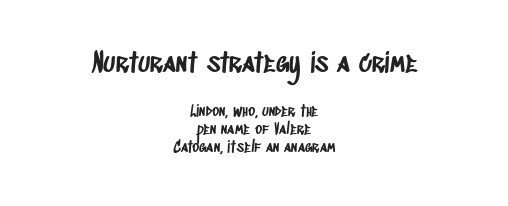
Q: Is the text underlined? A: No.
Q: How is the paragraph aligned? A: Centered.
Q: Is the spacing between letters normal or unusually wide? A: Normal.
Q: Which block of text is set in a larger size, the first (top) or the second (bottom)? A: The first (top) one.
